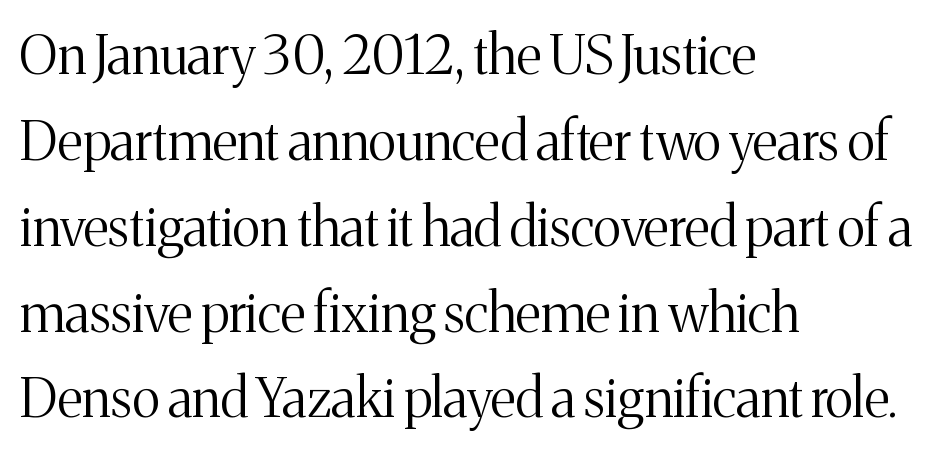
The line texture is even and compact thanks to regular tracking. These glyphs show unthickened strokes, regular width or finer. This is roman type, the default non-slanted kind. Underlining? Definitely not there.
